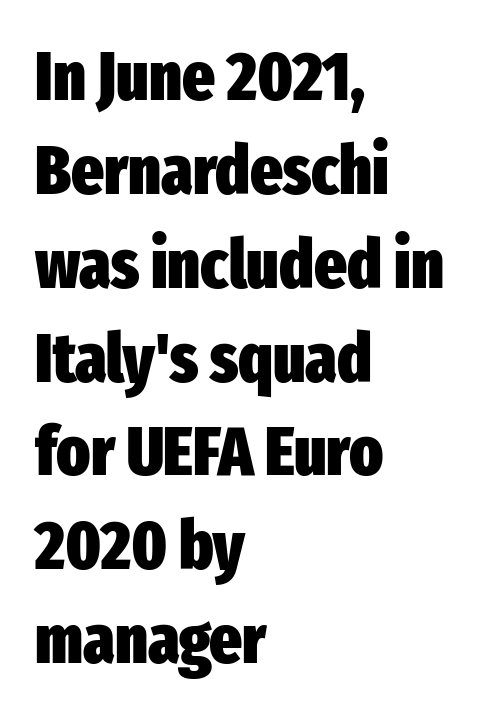
{"serif": "no", "italic": "no", "bold": "yes", "weight": "heavy", "width": "condensed", "stroke_contrast": "low", "x_height": "medium", "monospaced": "no", "underline": "no", "align": "left", "line_spacing": "normal", "line_spacing_ratio": 1.36, "letter_spacing": "normal", "letter_spacing_em": 0.0, "glyph_px": 69}
